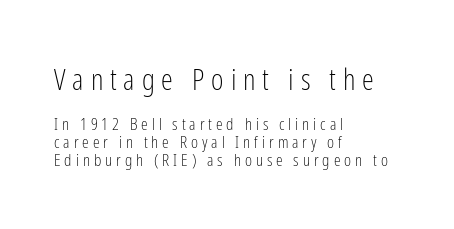
The letters advance in unequal steps, a hallmark of proportional type. Does the lettering tilt? It doesn't — this is upright. Ink coverage per letter is moderate at most. Size contrast runs from large at the top to small at the bottom. The line-height multiplier appears low, near solid setting.
